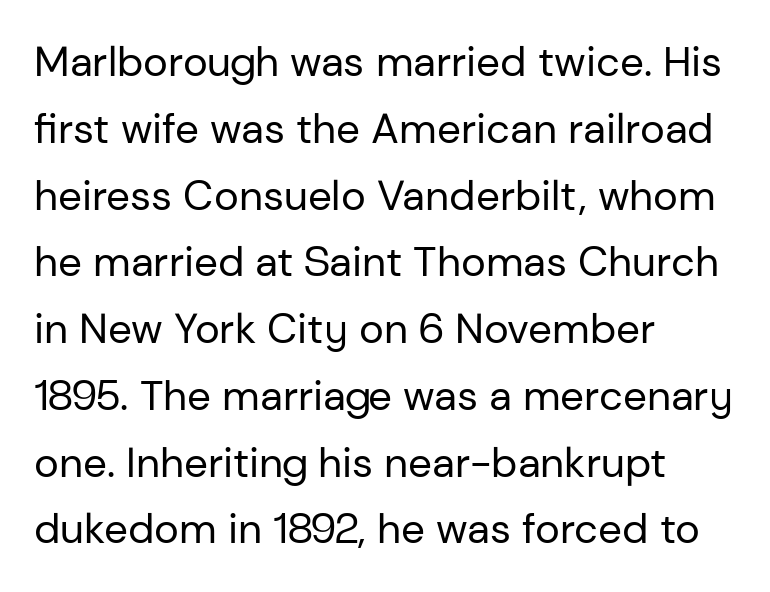
Are there feet on the stems? There aren't — it's a sans. The rendering anchors every line to the left-hand side. Default kerning and tracking; the words read as compact shapes. The baseline area is clear. The face used here is proportionally spaced, like ordinary book or web type.
